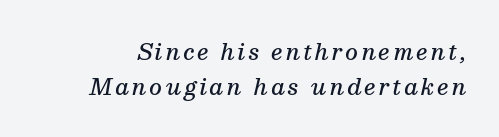
{"italic": "yes", "lean": "right", "slant_degrees": 13, "bold": "semi", "underline": "no", "line_spacing": "normal", "line_spacing_ratio": 1.59, "glyph_px": 22}
